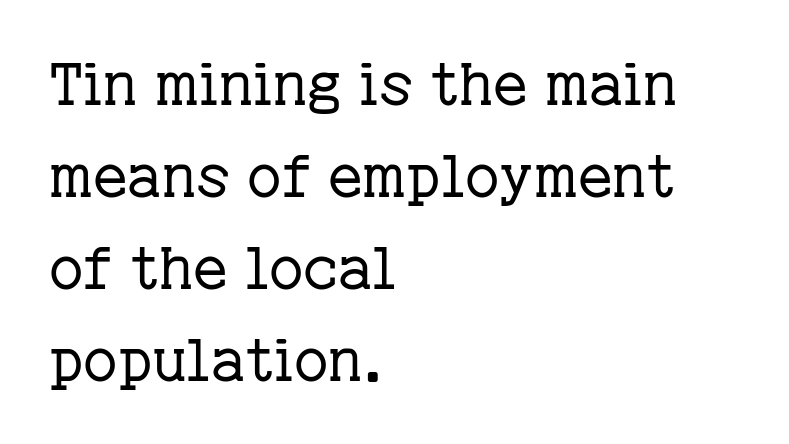
Q: Is the text bold? A: No.
Q: Is the text italic (slanted)? A: No, it is upright.
Q: Is the typeface a serif or a sans-serif typeface? A: Serif.
Q: Is the text underlined? A: No.
Q: How is the paragraph aligned? A: Left-aligned.
Q: Is the spacing between letters normal or unusually wide? A: Normal.
Q: Is the spacing between lines tight, normal or loose? A: Normal.
Q: Width (condensed, normal, or wide)? A: Normal.
Q: Stroke contrast? A: Low.
Q: x-height? A: Medium.
Q: Monospaced? A: No.
